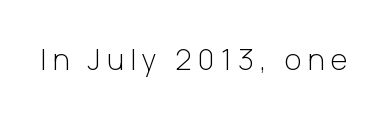
Q: Is the text bold? A: No.
Q: Is the text italic (slanted)? A: No, it is upright.
Q: Is the typeface a serif or a sans-serif typeface? A: Sans-serif.
Q: Is the text underlined? A: No.
Q: Is the spacing between letters normal or unusually wide? A: Unusually wide.
Q: Width (condensed, normal, or wide)? A: Normal.
Q: Stroke contrast? A: Low.
Q: x-height? A: Medium.
Q: Monospaced? A: No.
